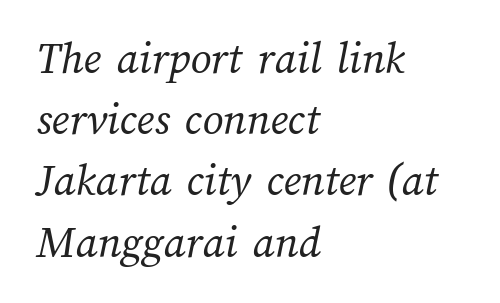
The image shows 46 px regular-weight type; set left-aligned, normal line spacing (1.33x), normal letter spacing, not underlined; medium stroke contrast and a medium x-height.
